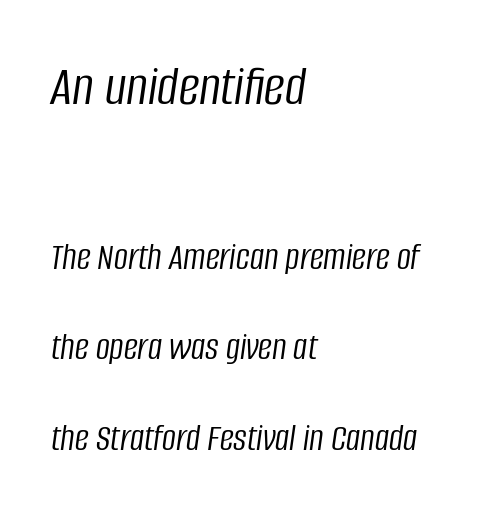
The glyphs are unaccompanied by any horizontal stroke below them. Compared with typical paragraphs, the rows here are farther apart. These lines keep a tight, regular rhythm from letter to letter. Compare the two chunks: the upper has the greater cap height. The ragged edge is on the right, which tells us the setting is flush left. Summary of weight: not heavy and not bold.
